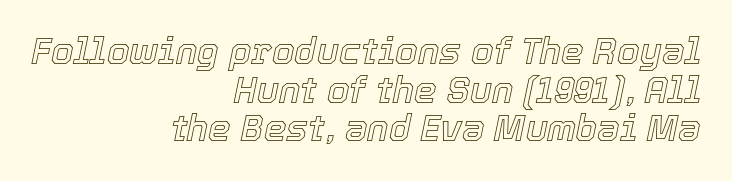
Compared with ordinary roman type, these characters are visibly tilted. The face used here is proportionally spaced, like ordinary book or web type. Alignment: flush right. The string is rendered with underlining switched off. This rendering leaves character spacing at its baseline value. Compared with typical paragraphs, the rows here are closer together.
